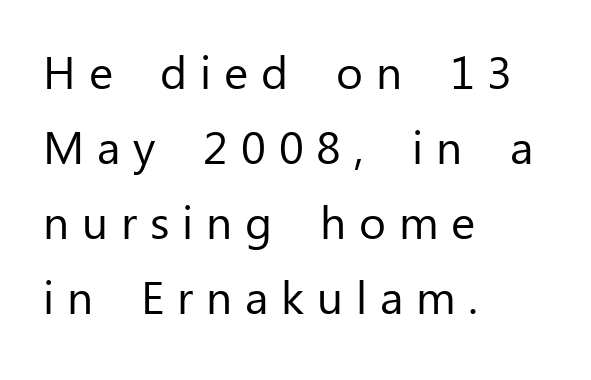
Q: Is the text bold? A: No.
Q: Is the text italic (slanted)? A: No, it is upright.
Q: Is the typeface a serif or a sans-serif typeface? A: Sans-serif.
Q: Is the text underlined? A: No.
Q: How is the paragraph aligned? A: Left-aligned.
Q: Is the spacing between letters normal or unusually wide? A: Unusually wide.
Q: Is the spacing between lines tight, normal or loose? A: Normal.
Q: Width (condensed, normal, or wide)? A: Normal.
Q: Stroke contrast? A: Low.
Q: x-height? A: Medium.
Q: Monospaced? A: No.
